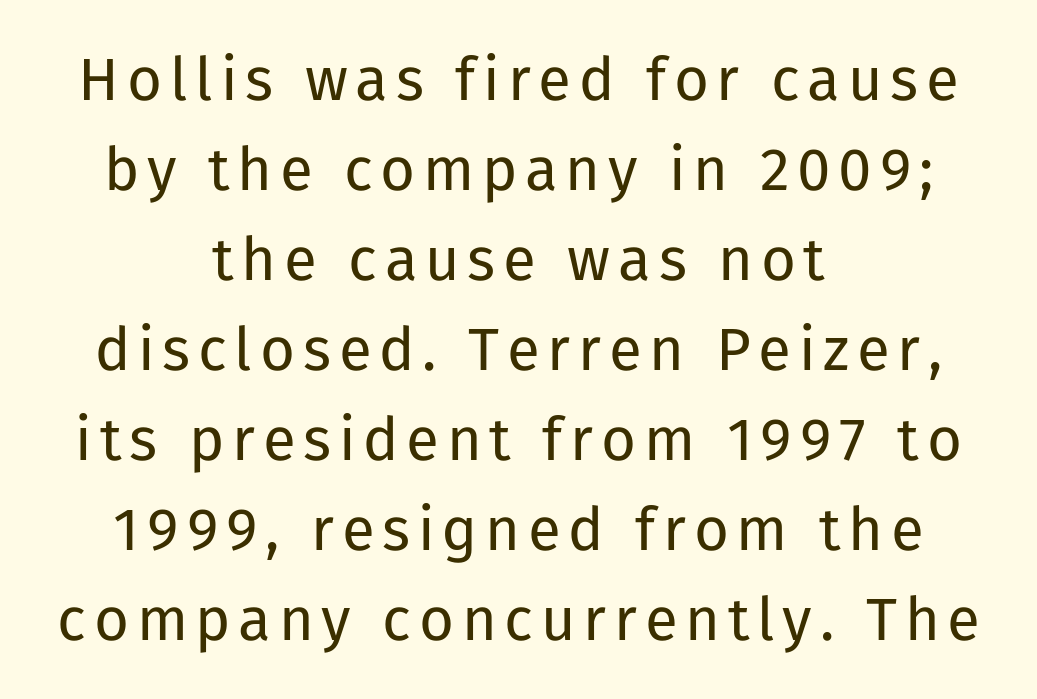
{"serif": "no", "italic": "no", "bold": "no", "weight": "regular", "width": "normal", "stroke_contrast": "low", "x_height": "medium", "monospaced": "no", "underline": "no", "align": "center", "line_spacing": "normal", "line_spacing_ratio": 1.5, "glyph_px": 60}
